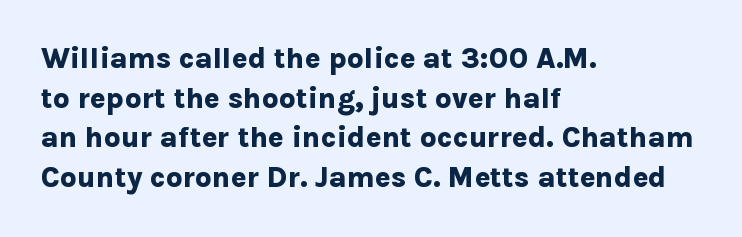
This rendering leaves character spacing at its baseline value. If you drew a ruler down the left edge, every line would touch it. What kind of face is this? One without serifs — a sans. Character widths vary here, with narrow letters taking less room than wide ones. This rendering features lettering with no underline.
